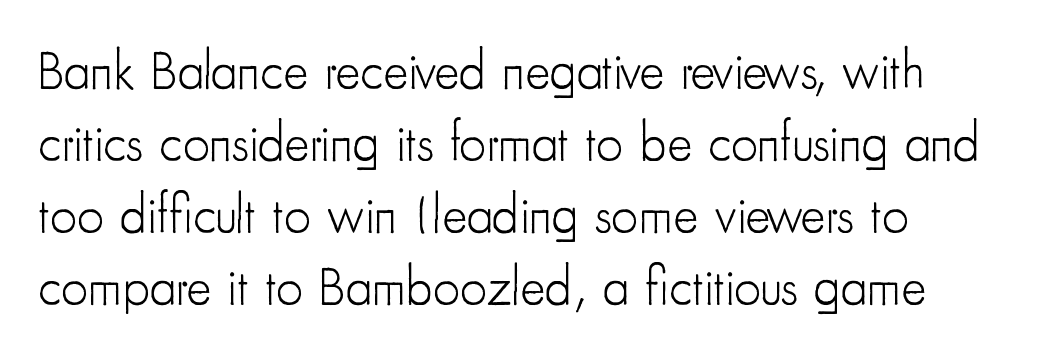
The zone under the glyphs is completely vacant. The font sits on the lighter half of the weight spectrum, regular included. The rendering uses a moderate line-height, typical for paragraphs. Caption: standard tracking, unaltered. The face used here is a sans, in the tradition of grotesques and geometrics.
